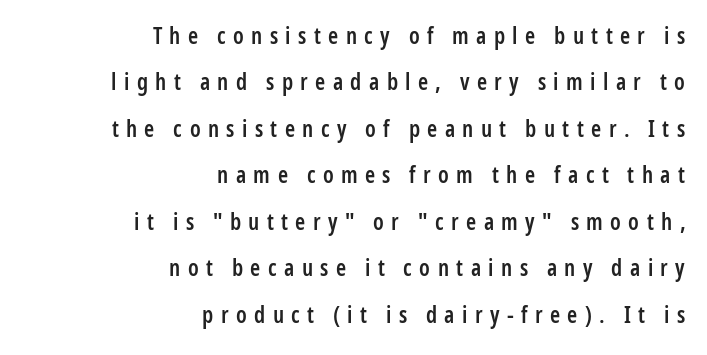
{"italic": "no", "bold": "semi", "underline": "no", "align": "right", "line_spacing": "loose", "line_spacing_ratio": 2.02, "letter_spacing": "wide", "letter_spacing_em": 0.32, "glyph_px": 23}
